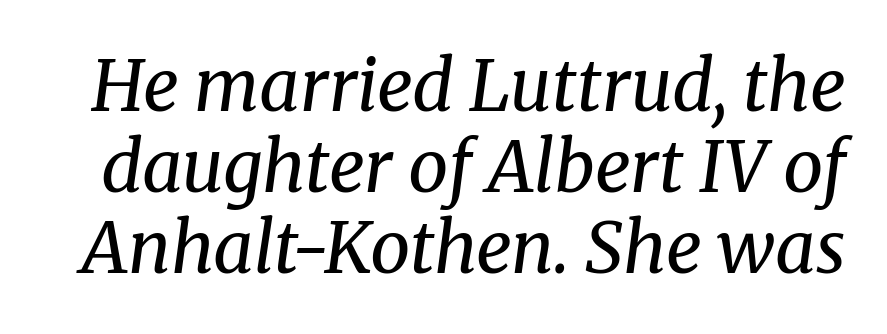
The image shows 71 px regular-weight serif type, italic (leaning right); set tight line spacing (1.14x), normal letter spacing, not underlined; medium stroke contrast and a medium x-height.
